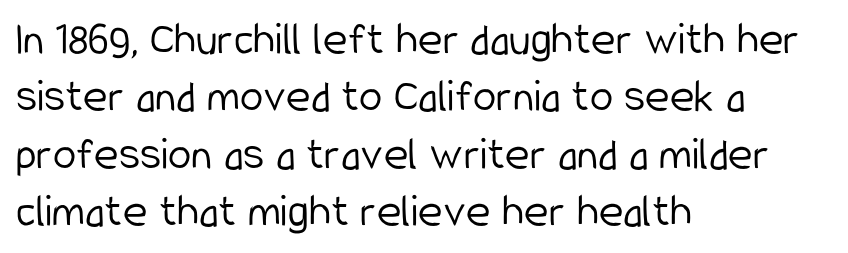
Characters remain perfectly vertical along every line. Check where the strokes stop: nothing finishes them off — pure sans. Underlining? Definitely not there. Bold? No — there's no thickening of the strokes. The line texture is even and compact thanks to regular tracking. Notice how the passage keeps a crisp vertical edge on the left only.
